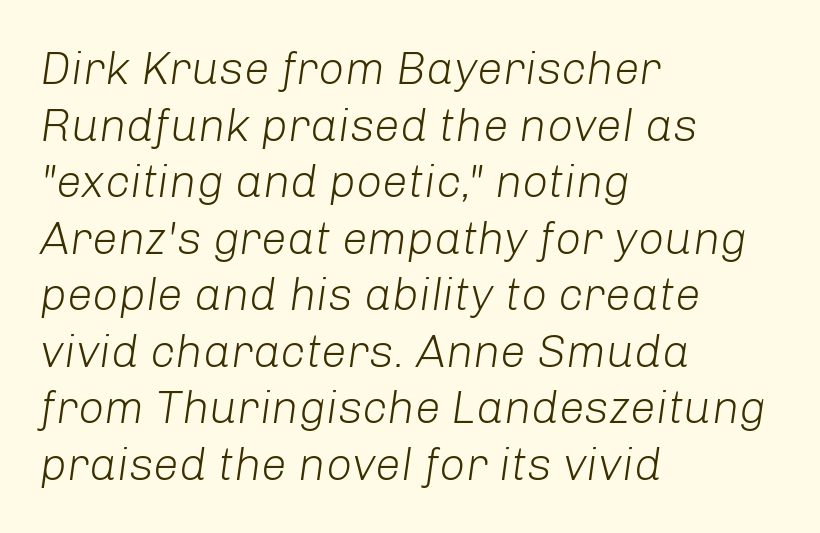
Glyph-to-glyph distance matches everyday printed text. The strokes are not fattened; the text isn't bold. Decoration check: the copy has no underline. Short and long lines alike share a common starting point at left. The rendering uses natural spacing where letterforms have individual widths.
